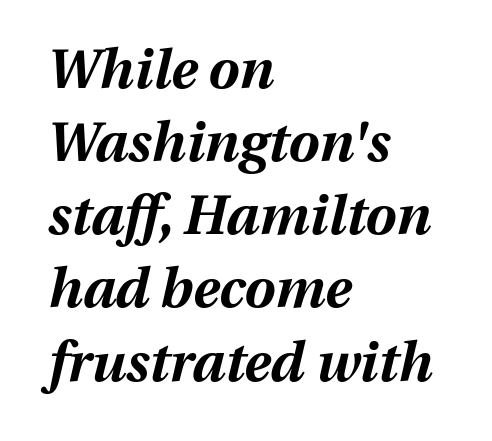
{"italic": "yes", "lean": "right", "slant_degrees": 13, "bold": "yes", "weight": "bold", "width": "normal", "stroke_contrast": "medium", "x_height": "medium", "monospaced": "no", "underline": "no", "align": "left", "line_spacing": "normal", "line_spacing_ratio": 1.33, "letter_spacing": "normal", "letter_spacing_em": 0.0, "glyph_px": 55}
